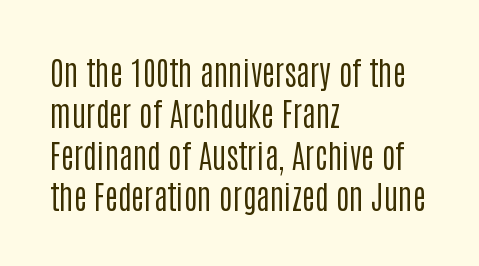
What kind of face is this? One without serifs — a sans. Quick note: underline off. Regular leading. The lines are quadded left. This sample has the flowing, uneven cadence of proportional lettering.
